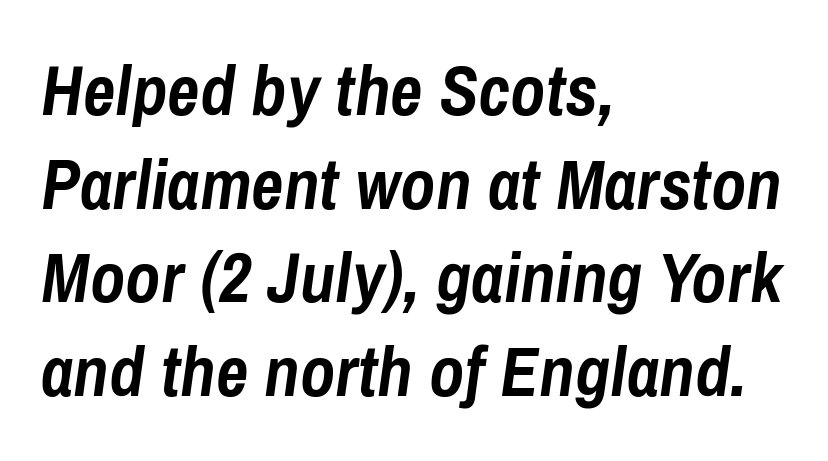
The typesetting leans heavy: a genuine bold. This sample uses plain, unmodified letter spacing. Casual observation: everything's shoved over to the left. The block of text has a typical density, with ordinary space between rows.
